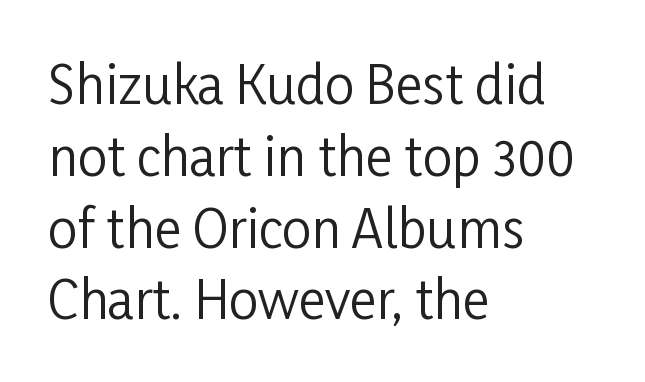
Q: Is the text bold? A: No.
Q: Is the text italic (slanted)? A: No, it is upright.
Q: Is the typeface a serif or a sans-serif typeface? A: Sans-serif.
Q: Is the text underlined? A: No.
Q: How is the paragraph aligned? A: Left-aligned.
Q: Is the spacing between letters normal or unusually wide? A: Normal.
Q: Is the spacing between lines tight, normal or loose? A: Normal.
Q: Width (condensed, normal, or wide)? A: Condensed.
Q: Stroke contrast? A: Low.
Q: x-height? A: Medium.
Q: Monospaced? A: No.
